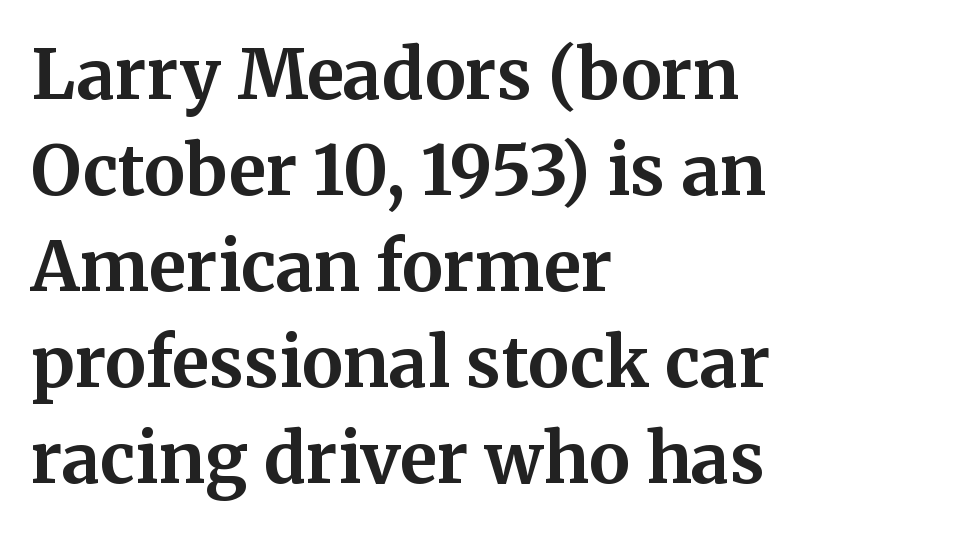
The image shows 69 px bold serif type, upright; set left-aligned, normal line spacing (1.39x), normal letter spacing, not underlined; medium stroke contrast and a medium x-height.
